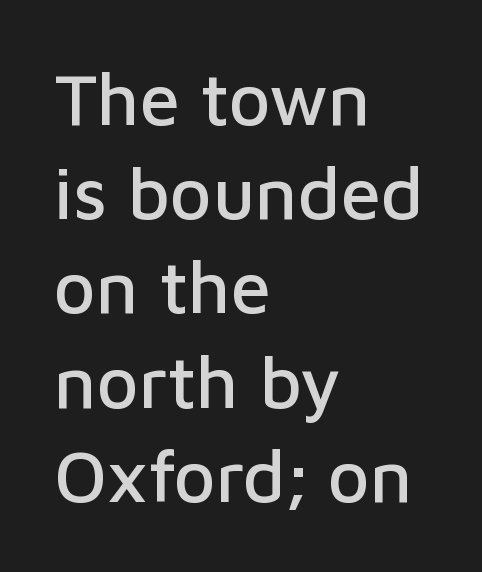
The type family on display is of the sans-serif kind. The letterforms sit shoulder to shoulder at normal distance. The block of text has a typical density, with ordinary space between rows. This is roman type, the default non-slanted kind. Character widths vary here, with narrow letters taking less room than wide ones.
